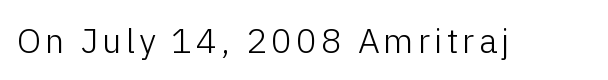
Q: Is the text bold? A: No.
Q: Is the text italic (slanted)? A: No, it is upright.
Q: Is the typeface a serif or a sans-serif typeface? A: Sans-serif.
Q: Is the text underlined? A: No.
Q: Width (condensed, normal, or wide)? A: Normal.
Q: Stroke contrast? A: Low.
Q: x-height? A: Medium.
Q: Monospaced? A: No.
